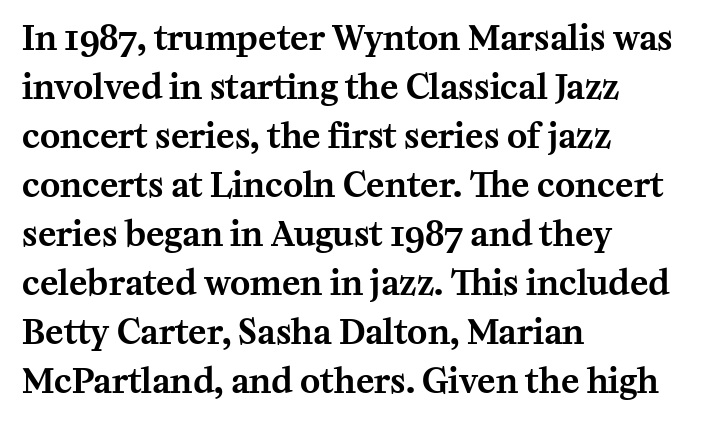
{"serif": "yes", "italic": "no", "width": "normal", "stroke_contrast": "medium", "x_height": "medium", "monospaced": "no", "underline": "no", "align": "left", "line_spacing": "normal", "line_spacing_ratio": 1.44, "letter_spacing": "normal", "letter_spacing_em": 0.0, "glyph_px": 34}
